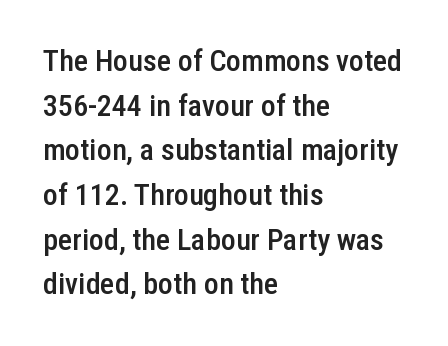
{"serif": "no", "italic": "no", "bold": "semi", "weight": "semibold", "width": "condensed", "stroke_contrast": "low", "x_height": "medium", "monospaced": "no", "underline": "no", "align": "left", "line_spacing": "normal", "line_spacing_ratio": 1.49, "letter_spacing": "normal", "letter_spacing_em": 0.0, "glyph_px": 30}
